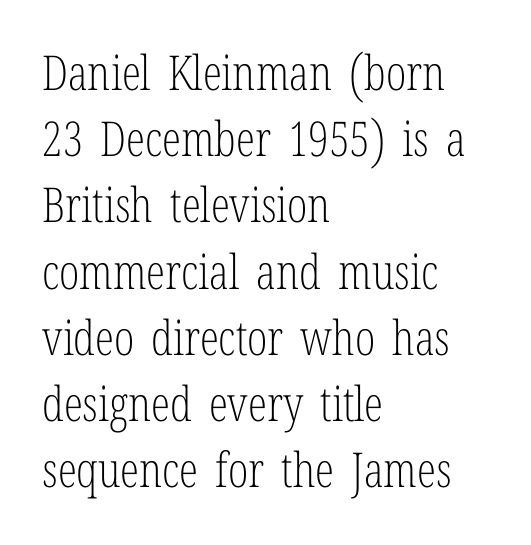
Q: Is the text bold? A: No.
Q: Is the text italic (slanted)? A: No, it is upright.
Q: Is the typeface a serif or a sans-serif typeface? A: Serif.
Q: Is the text underlined? A: No.
Q: How is the paragraph aligned? A: Left-aligned.
Q: Is the spacing between letters normal or unusually wide? A: Normal.
Q: Is the spacing between lines tight, normal or loose? A: Normal.
Q: Width (condensed, normal, or wide)? A: Condensed.
Q: Stroke contrast? A: Low.
Q: x-height? A: Medium.
Q: Monospaced? A: No.
